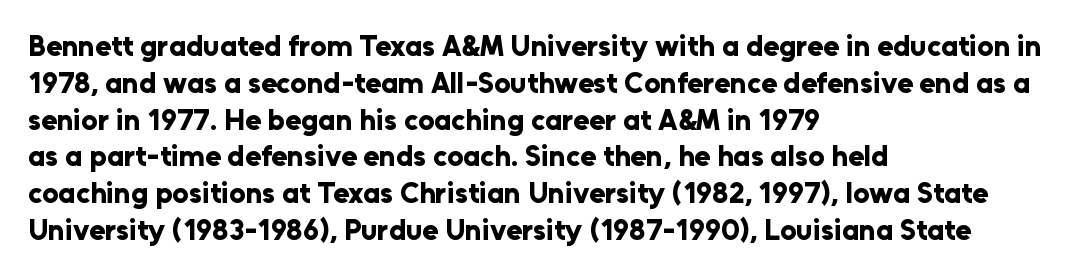
The image shows 29 px bold sans-serif type, upright; set left-aligned, normal line spacing (1.27x), normal letter spacing, not underlined; low stroke contrast and a medium x-height.
